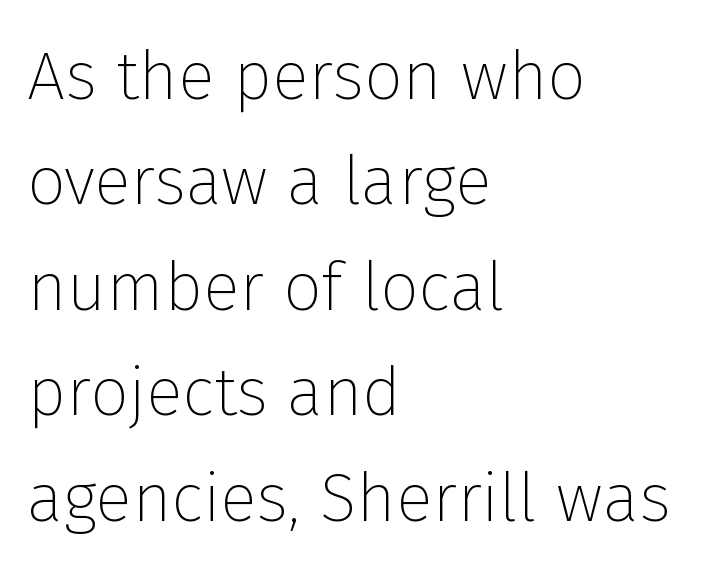
Observe the absence of serifs on each vertical stroke in this sample. Caption: multi-line text, flush left, ragged right. Regular leading. These lines are rendered in a variable-pitch font. Short note: letters normally spaced. Posture: upright roman.
